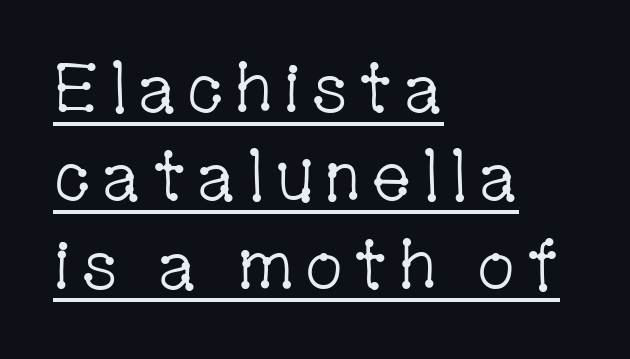
The image shows 69 px light, condensed serif type, upright; set left-aligned, normal line spacing (1.28x), underlined; low stroke contrast and a medium x-height.
